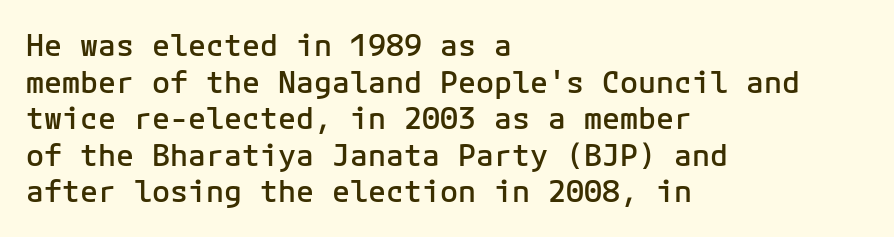
The image shows 30 px semibold sans-serif type, upright; set left-aligned, line spacing 1.22x, normal letter spacing, not underlined; low stroke contrast and a medium x-height.
